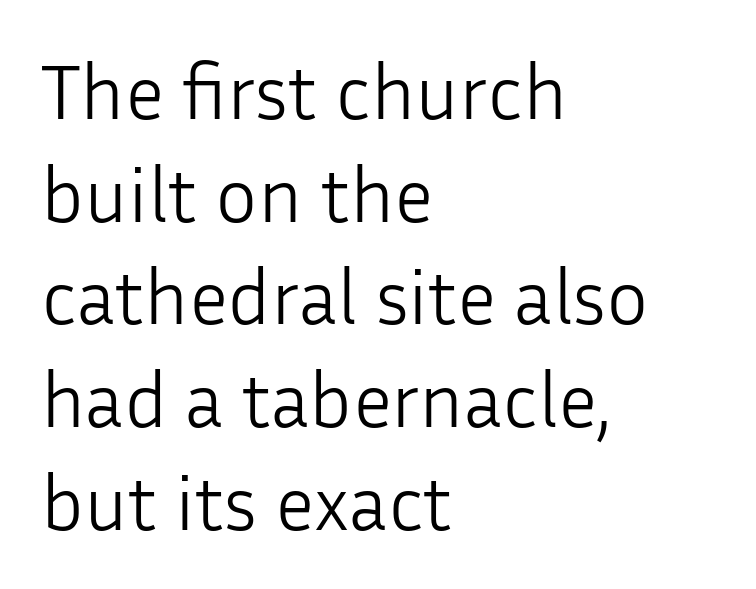
Q: Is the text bold? A: No.
Q: Is the text italic (slanted)? A: No, it is upright.
Q: Is the typeface a serif or a sans-serif typeface? A: Sans-serif.
Q: Is the text underlined? A: No.
Q: How is the paragraph aligned? A: Left-aligned.
Q: Is the spacing between letters normal or unusually wide? A: Normal.
Q: Is the spacing between lines tight, normal or loose? A: Normal.
Q: Width (condensed, normal, or wide)? A: Normal.
Q: Stroke contrast? A: Low.
Q: x-height? A: Medium.
Q: Monospaced? A: No.
